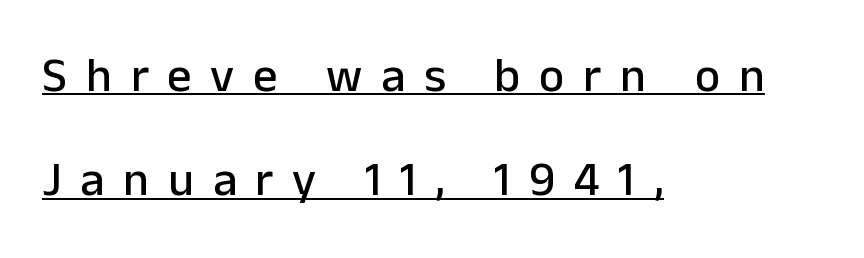
{"serif": "no", "italic": "no", "width": "normal", "stroke_contrast": "low", "x_height": "medium", "monospaced": "no", "underline": "yes", "align": "left", "line_spacing": "loose", "line_spacing_ratio": 2.17, "letter_spacing": "wide", "letter_spacing_em": 0.39, "glyph_px": 48}
